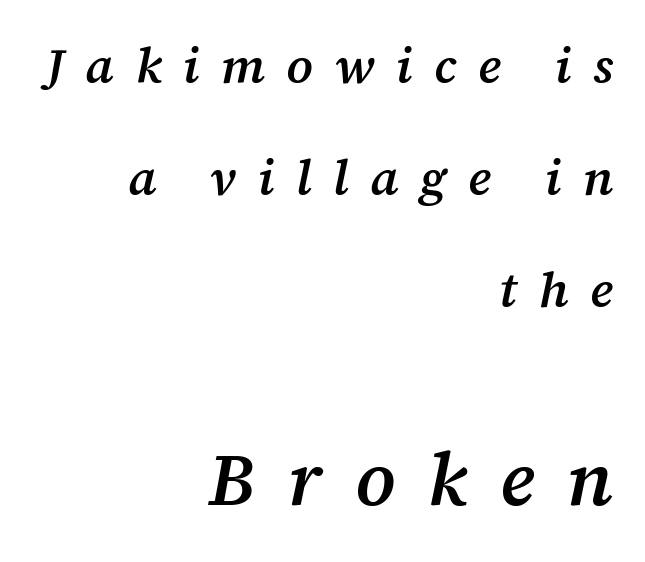
Q: Is the text bold? A: Semi-bold.
Q: Is the text italic (slanted)? A: Yes, it leans right by about 12 degrees.
Q: Is the typeface a serif or a sans-serif typeface? A: Serif.
Q: Is the text underlined? A: No.
Q: How is the paragraph aligned? A: Right-aligned.
Q: Is the spacing between letters normal or unusually wide? A: Unusually wide.
Q: Is the spacing between lines tight, normal or loose? A: Loose.
Q: Which block of text is set in a larger size, the first (top) or the second (bottom)? A: The second (bottom) one.
Q: Width (condensed, normal, or wide)? A: Normal.
Q: Stroke contrast? A: Medium.
Q: x-height? A: Medium.
Q: Monospaced? A: No.
